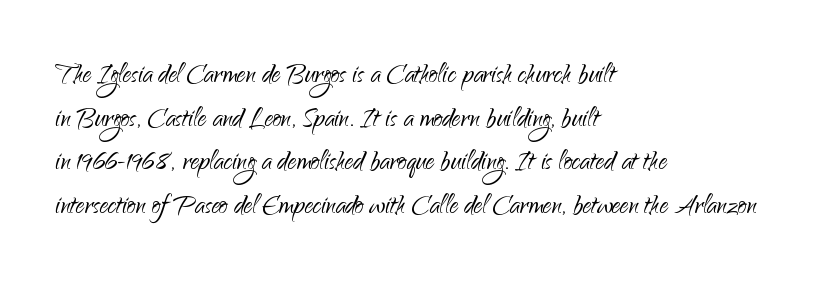
Q: Is the text bold? A: No.
Q: Is the text italic (slanted)? A: Yes.
Q: Is the typeface a serif or a sans-serif typeface? A: Sans-serif.
Q: Is the text underlined? A: No.
Q: How is the paragraph aligned? A: Left-aligned.
Q: Is the spacing between letters normal or unusually wide? A: Normal.
Q: Is the spacing between lines tight, normal or loose? A: Normal.
Q: Width (condensed, normal, or wide)? A: Normal.
Q: Stroke contrast? A: Low.
Q: x-height? A: Small.
Q: Monospaced? A: No.
